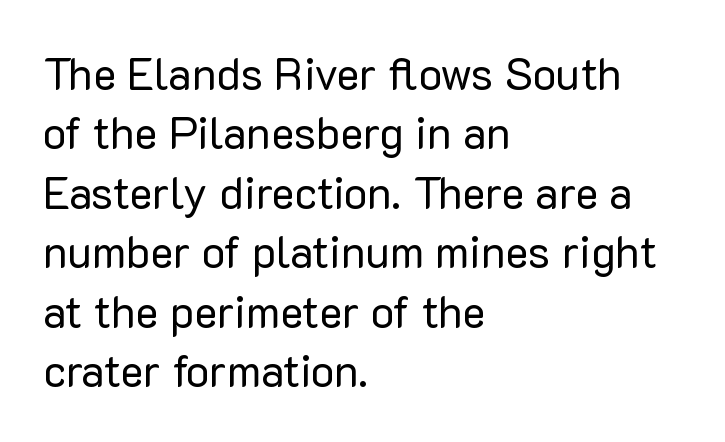
The specimen omits any rule beneath the text block's lines. You can tell it's not italic because the verticals are truly vertical. Spacing verdict: proportional, widths tailored to each character. A light-to-regular cut is what we see here. The tracking reads as untouched default to a designer's eye. This rendering uses left alignment, leaving the right contour irregular.
